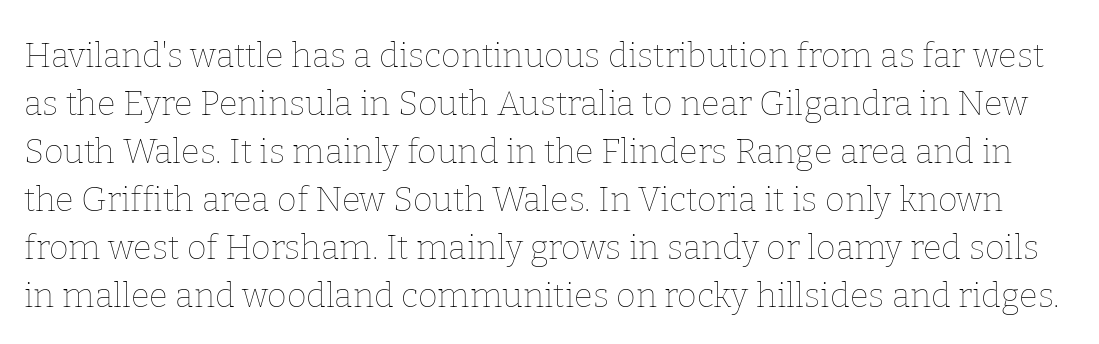
No letter is thick-stroked: the sample isn't bold. The glyphs are unaccompanied by any horizontal stroke below them. This sample has the flowing, uneven cadence of proportional lettering. There is no visible air inserted between adjacent glyphs. Normally led — the rows are evenly, conventionally spaced. Unlike italic type, these characters show no tilt at all.
